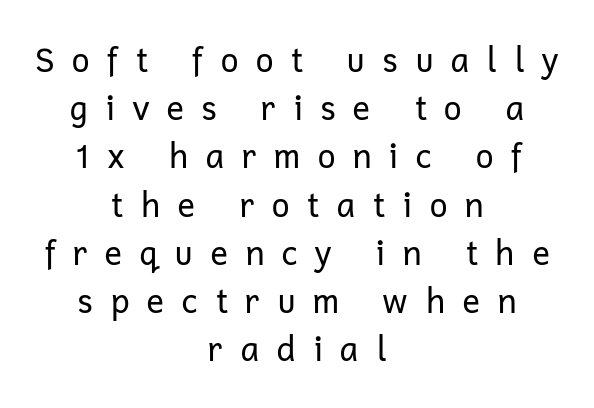
{"serif": "no", "italic": "no", "bold": "no", "weight": "regular", "width": "normal", "stroke_contrast": "low", "x_height": "medium", "monospaced": "no", "underline": "no", "align": "center", "line_spacing": "normal", "line_spacing_ratio": 1.46, "letter_spacing": "wide", "letter_spacing_em": 0.49, "glyph_px": 33}
